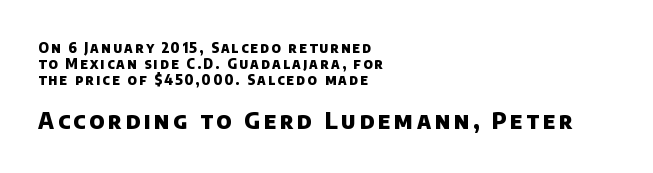
Q: Is the text bold? A: Yes.
Q: Is the text underlined? A: No.
Q: How is the paragraph aligned? A: Left-aligned.
Q: Is the spacing between lines tight, normal or loose? A: Tight.
Q: Which block of text is set in a larger size, the first (top) or the second (bottom)? A: The second (bottom) one.
